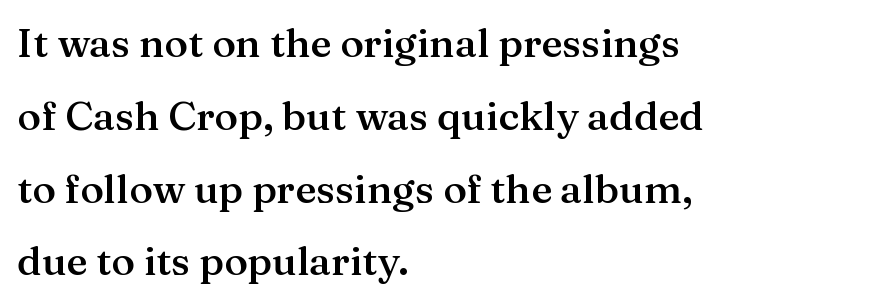
{"serif": "yes", "italic": "no", "bold": "semi", "weight": "semibold", "width": "normal", "stroke_contrast": "medium", "x_height": "medium", "monospaced": "no", "underline": "no", "align": "left", "line_spacing_ratio": 1.82, "letter_spacing": "normal", "letter_spacing_em": 0.0, "glyph_px": 40}
